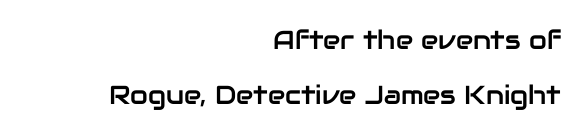
The lines in this sample share a right terminus and differ only in where they begin. Do the letters lean? They stand straight. The letters sit at their default tracking, neither squeezed nor spread. The area under the type is left untouched. Reading down the column, the eye jumps a long way to each next line.
